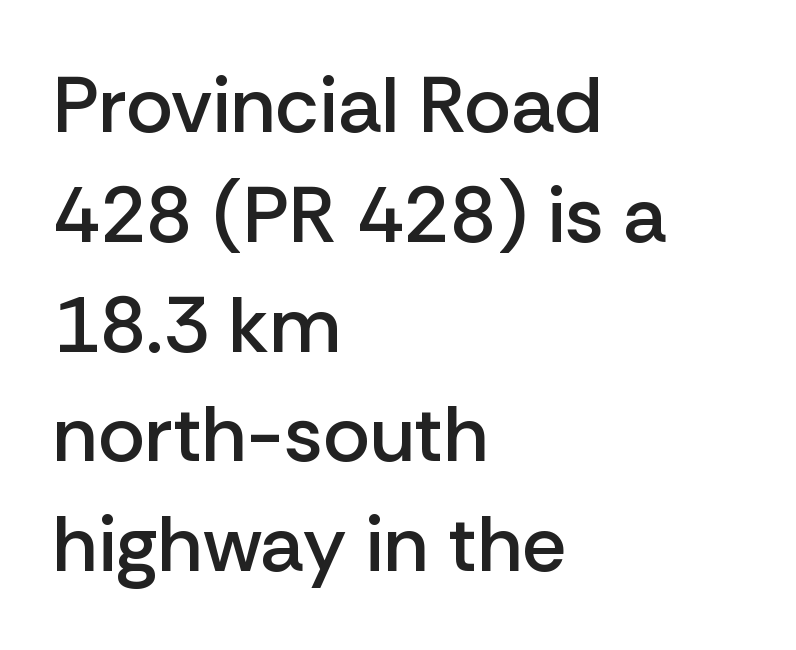
{"serif": "no", "italic": "no", "bold": "semi", "weight": "semibold", "width": "normal", "stroke_contrast": "low", "x_height": "medium", "monospaced": "no", "underline": "no", "align": "left", "line_spacing": "normal", "line_spacing_ratio": 1.39, "letter_spacing": "normal", "letter_spacing_em": 0.0, "glyph_px": 79}
